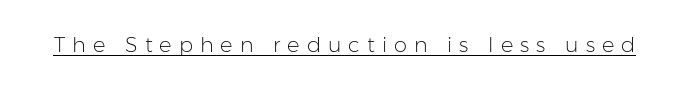
The image shows 21 px text type, upright; set unusually wide letter spacing (+0.33 em), underlined.
